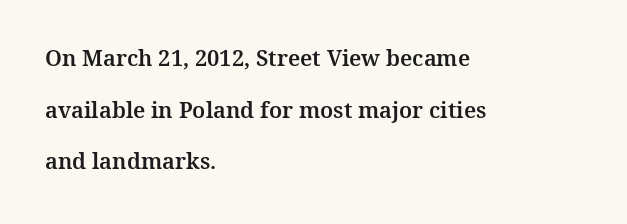
The image shows 22 px text type, upright; set left-aligned, loose line spacing (2.35x), normal letter spacing, not underlined.
